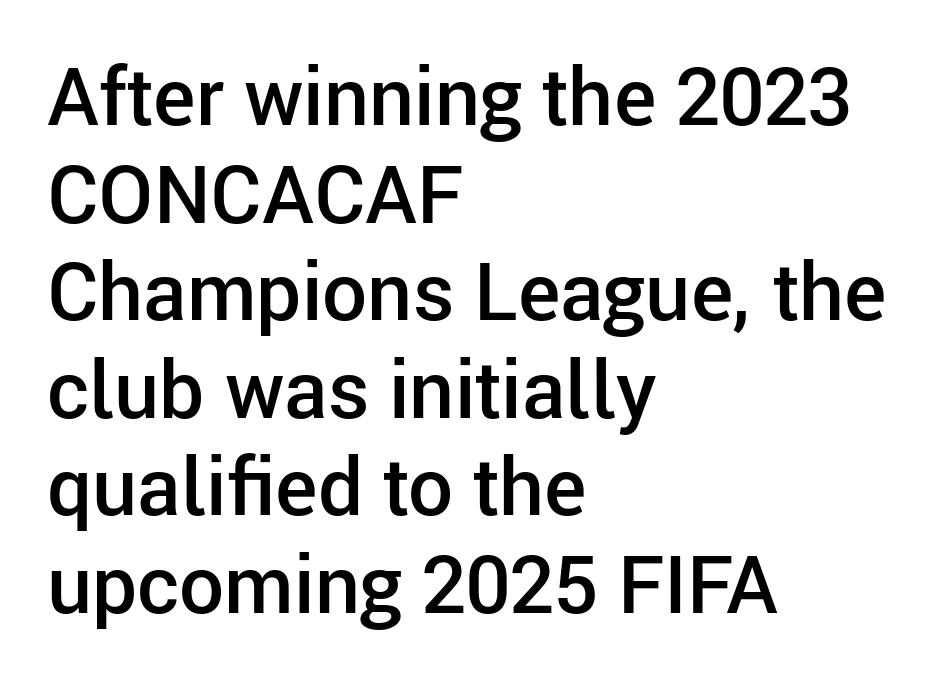
Q: Is the text bold? A: Semi-bold.
Q: Is the text italic (slanted)? A: No, it is upright.
Q: Is the typeface a serif or a sans-serif typeface? A: Sans-serif.
Q: Is the text underlined? A: No.
Q: How is the paragraph aligned? A: Left-aligned.
Q: Is the spacing between letters normal or unusually wide? A: Normal.
Q: Width (condensed, normal, or wide)? A: Normal.
Q: Stroke contrast? A: Low.
Q: x-height? A: Medium.
Q: Monospaced? A: No.
